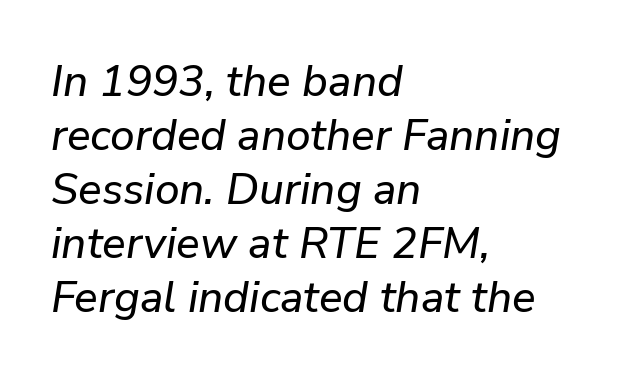
{"italic": "yes", "lean": "right", "slant_degrees": 9, "width": "normal", "stroke_contrast": "low", "x_height": "medium", "monospaced": "no", "underline": "no", "align": "left", "line_spacing_ratio": 1.23, "letter_spacing": "normal", "letter_spacing_em": 0.0, "glyph_px": 44}
